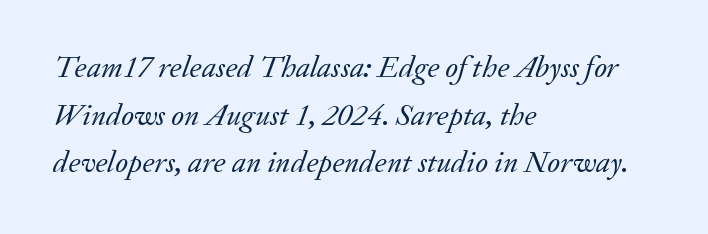
{"serif": "yes", "italic": "yes", "lean": "right", "slant_degrees": 20, "bold": "no", "weight": "regular", "width": "normal", "stroke_contrast": "low", "x_height": "small", "monospaced": "no", "underline": "no", "align": "left", "line_spacing": "normal", "line_spacing_ratio": 1.54, "letter_spacing": "normal", "letter_spacing_em": 0.0, "glyph_px": 31}
